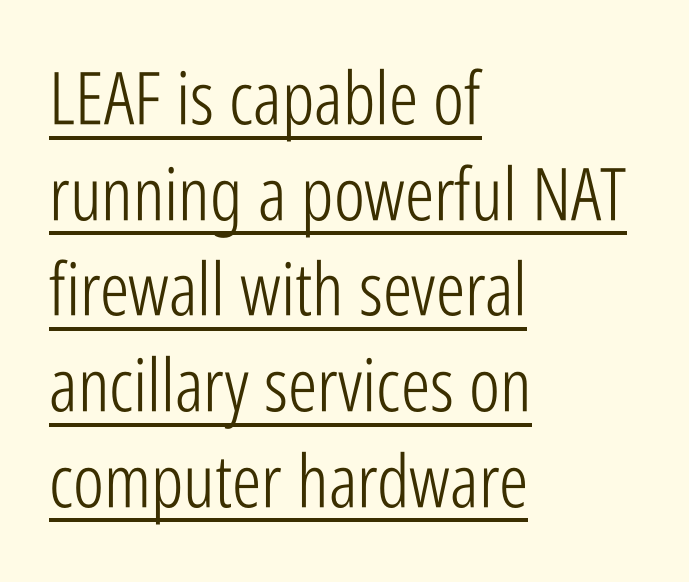
{"serif": "no", "italic": "no", "bold": "no", "weight": "light", "width": "condensed", "stroke_contrast": "low", "x_height": "medium", "monospaced": "no", "underline": "yes", "align": "left", "line_spacing": "normal", "line_spacing_ratio": 1.31, "letter_spacing": "normal", "letter_spacing_em": 0.0, "glyph_px": 73}
